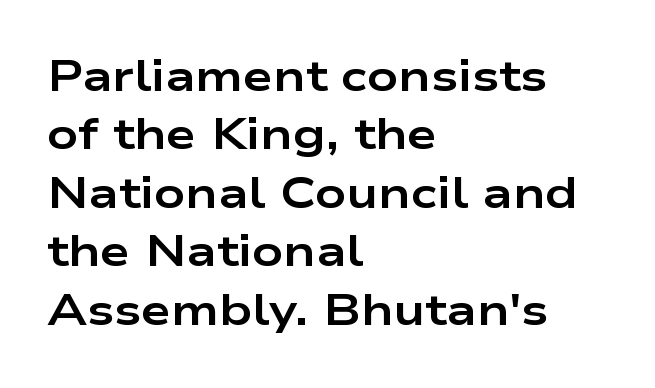
{"serif": "no", "italic": "no", "bold": "yes", "weight": "bold", "width": "wide", "stroke_contrast": "low", "x_height": "medium", "monospaced": "no", "underline": "no", "align": "left", "line_spacing": "normal", "line_spacing_ratio": 1.36, "letter_spacing": "normal", "letter_spacing_em": 0.0, "glyph_px": 43}
